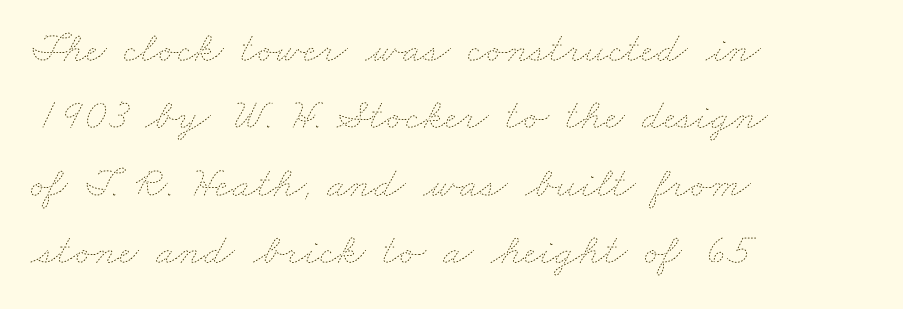
Q: Is the text bold? A: No.
Q: Is the text underlined? A: No.
Q: How is the paragraph aligned? A: Left-aligned.
Q: Is the spacing between letters normal or unusually wide? A: Normal.
Q: Is the spacing between lines tight, normal or loose? A: Normal.
Q: Width (condensed, normal, or wide)? A: Wide.
Q: Stroke contrast? A: Low.
Q: x-height? A: Small.
Q: Monospaced? A: No.
